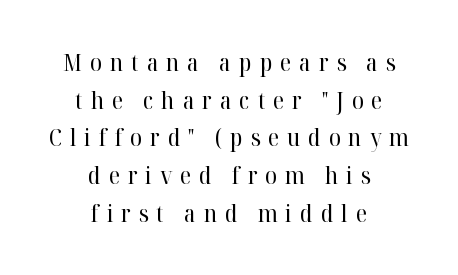
Successive baselines arrive at the customary interval. The compositor balanced each line on the midline. A bare baseline throughout the passage. Is this a heavy cut? Hardly; it is regular or lighter. Vertical strokes here are truly vertical.
